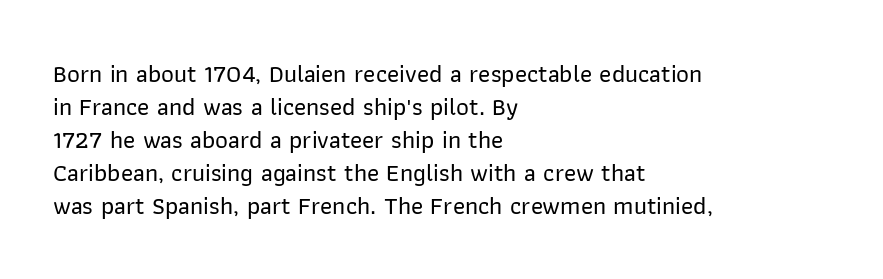
Q: Is the text italic (slanted)? A: No, it is upright.
Q: Is the text underlined? A: No.
Q: How is the paragraph aligned? A: Left-aligned.
Q: Is the spacing between letters normal or unusually wide? A: Normal.
Q: Is the spacing between lines tight, normal or loose? A: Normal.
